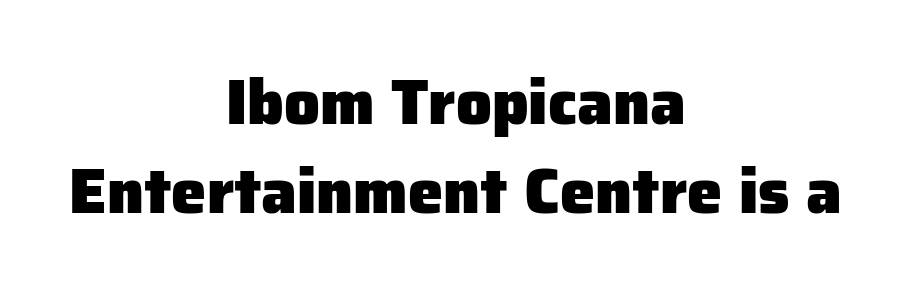
Q: Is the text bold? A: Yes.
Q: Is the text italic (slanted)? A: No, it is upright.
Q: Is the typeface a serif or a sans-serif typeface? A: Sans-serif.
Q: Is the text underlined? A: No.
Q: How is the paragraph aligned? A: Centered.
Q: Is the spacing between letters normal or unusually wide? A: Normal.
Q: Is the spacing between lines tight, normal or loose? A: Normal.
Q: Width (condensed, normal, or wide)? A: Normal.
Q: Stroke contrast? A: Low.
Q: x-height? A: Medium.
Q: Monospaced? A: No.
